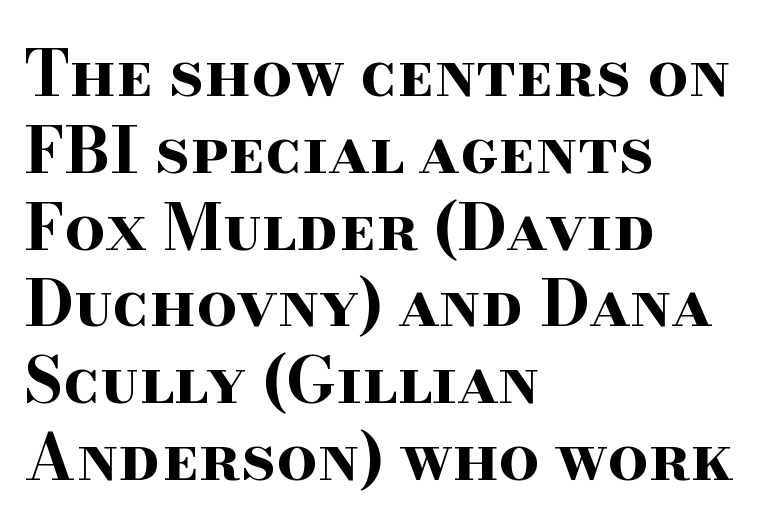
{"serif": "yes", "italic": "no", "bold": "yes", "weight": "bold", "width": "wide", "stroke_contrast": "high", "x_height": "small", "monospaced": "no", "underline": "no", "align": "left", "line_spacing_ratio": 1.2, "letter_spacing": "normal", "letter_spacing_em": 0.0, "glyph_px": 64}
